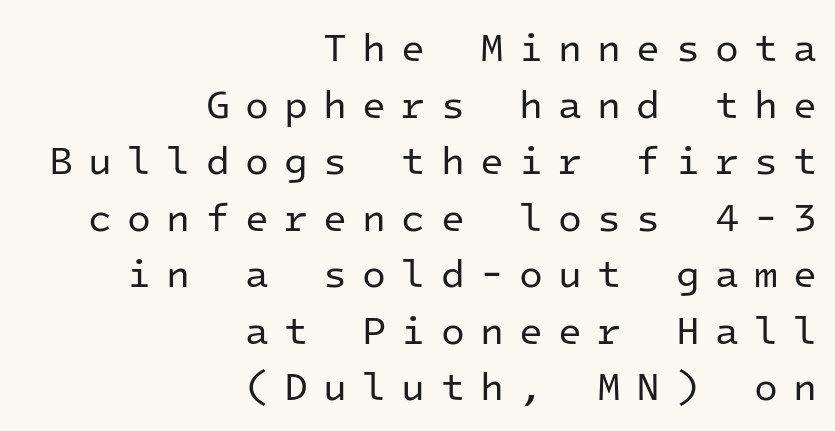
Q: Is the text bold? A: No.
Q: Is the text italic (slanted)? A: No, it is upright.
Q: Is the typeface a serif or a sans-serif typeface? A: Sans-serif.
Q: Is the text underlined? A: No.
Q: How is the paragraph aligned? A: Right-aligned.
Q: Is the spacing between letters normal or unusually wide? A: Unusually wide.
Q: Is the spacing between lines tight, normal or loose? A: Normal.
Q: Width (condensed, normal, or wide)? A: Normal.
Q: Stroke contrast? A: Low.
Q: x-height? A: Medium.
Q: Monospaced? A: Yes.
